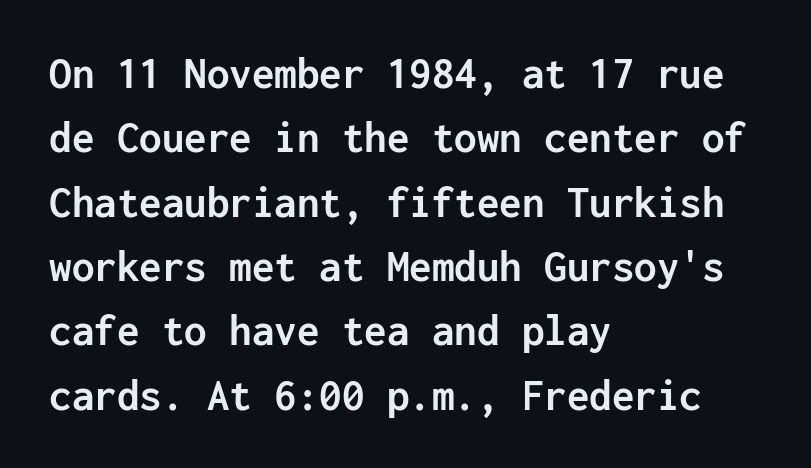
The image shows 45 px semibold sans-serif type, upright, monospaced; set left-aligned, normal line spacing (1.43x), normal letter spacing, not underlined; low stroke contrast and a medium x-height.
